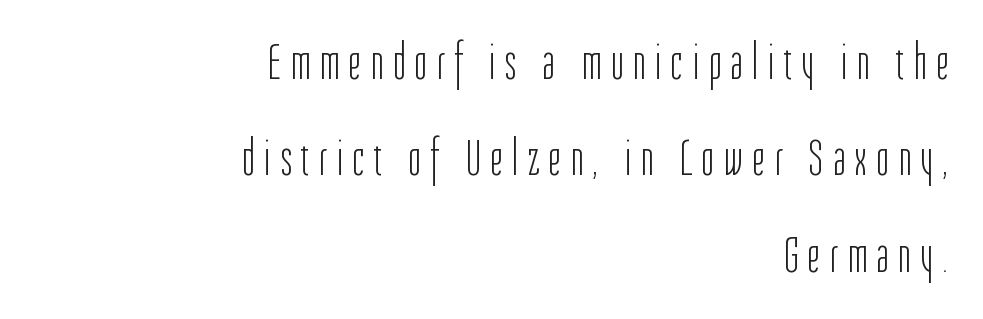
{"serif": "no", "italic": "no", "bold": "no", "weight": "light", "width": "condensed", "stroke_contrast": "low", "x_height": "medium", "monospaced": "no", "underline": "no", "align": "right", "line_spacing_ratio": 1.89, "letter_spacing": "wide", "letter_spacing_em": 0.2, "glyph_px": 51}
